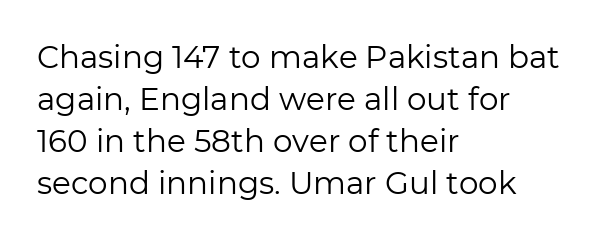
{"serif": "no", "italic": "no", "bold": "no", "weight": "regular", "width": "normal", "stroke_contrast": "low", "x_height": "medium", "monospaced": "no", "underline": "no", "align": "left", "line_spacing": "normal", "line_spacing_ratio": 1.36, "letter_spacing": "normal", "letter_spacing_em": 0.0, "glyph_px": 31}
